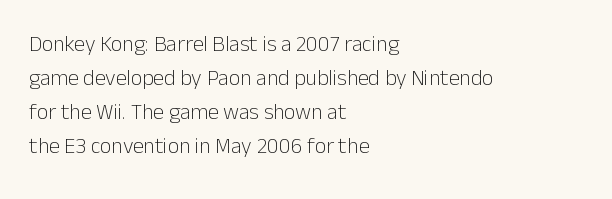
{"italic": "no", "bold": "no", "underline": "no", "align": "left", "line_spacing": "normal", "line_spacing_ratio": 1.55, "letter_spacing": "normal", "letter_spacing_em": 0.0, "glyph_px": 22}
